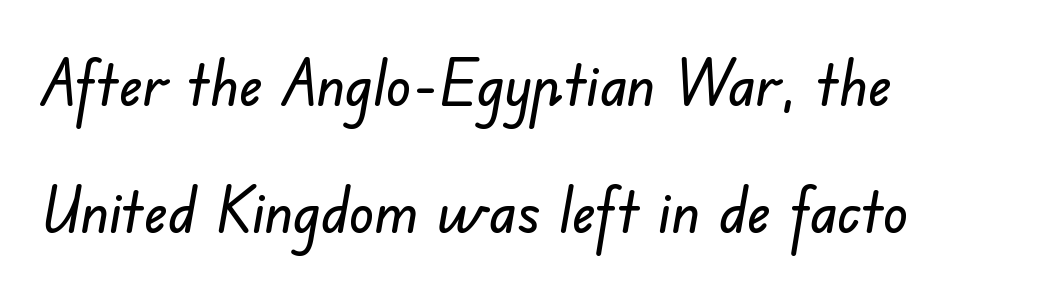
Q: Is the typeface a serif or a sans-serif typeface? A: Sans-serif.
Q: Is the text underlined? A: No.
Q: How is the paragraph aligned? A: Left-aligned.
Q: Is the spacing between letters normal or unusually wide? A: Normal.
Q: Is the spacing between lines tight, normal or loose? A: Loose.
Q: Width (condensed, normal, or wide)? A: Normal.
Q: Stroke contrast? A: Low.
Q: x-height? A: Small.
Q: Monospaced? A: No.
